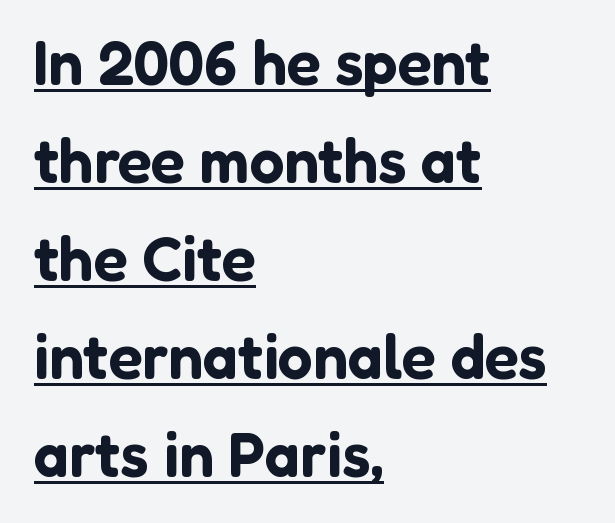
Spacing verdict: proportional, widths tailored to each character. Typeset ragged right — the left edge is the straight one. Tall strokes in this sample are plumb rather than angled. Nope, no serifs anywhere on these letters.
